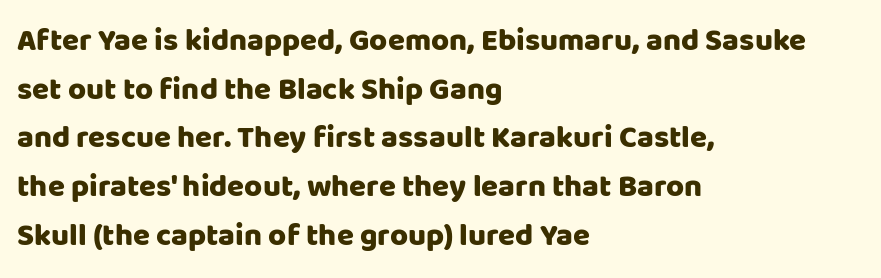
What kind of face is this? One without serifs — a sans. Does the lettering tilt? It doesn't — this is upright. The rendering anchors every line to the left-hand side. Proportional: the letters do not fall into vertical columns. A clean baseline with only descenders dipping below it. These lines keep a tight, regular rhythm from letter to letter.
